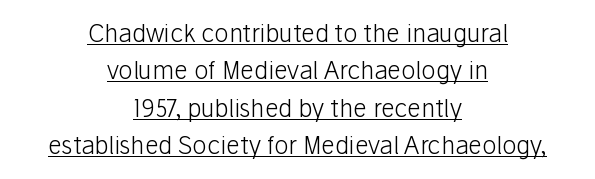
{"italic": "no", "bold": "no", "underline": "yes", "align": "center", "line_spacing": "normal", "line_spacing_ratio": 1.56, "letter_spacing": "normal", "letter_spacing_em": 0.0, "glyph_px": 24}
